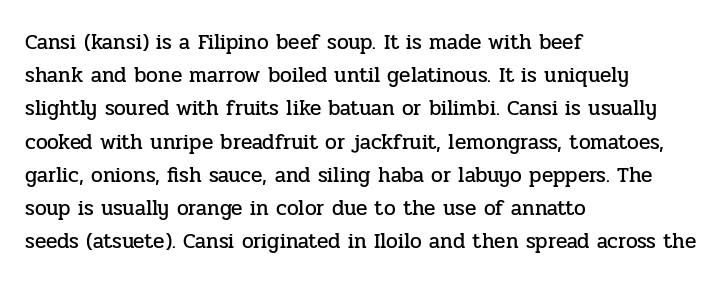
Q: Is the text italic (slanted)? A: No, it is upright.
Q: Is the text underlined? A: No.
Q: How is the paragraph aligned? A: Left-aligned.
Q: Is the spacing between letters normal or unusually wide? A: Normal.
Q: Is the spacing between lines tight, normal or loose? A: Normal.
